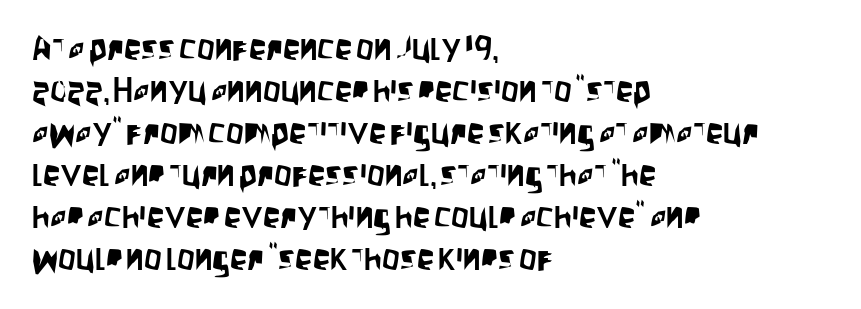
The image shows 35 px condensed sans-serif type, upright; set left-aligned, line spacing 1.2x, normal letter spacing, not underlined; low stroke contrast and a large x-height.
